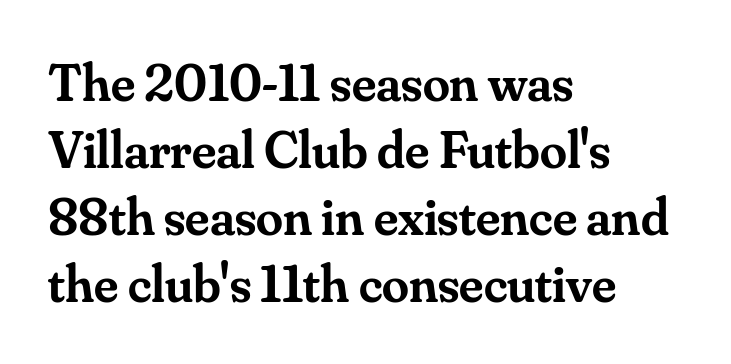
{"serif": "yes", "italic": "no", "bold": "semi", "weight": "semibold", "width": "normal", "stroke_contrast": "medium", "x_height": "small", "monospaced": "no", "underline": "no", "align": "left", "line_spacing_ratio": 1.24, "letter_spacing": "normal", "letter_spacing_em": 0.0, "glyph_px": 54}
